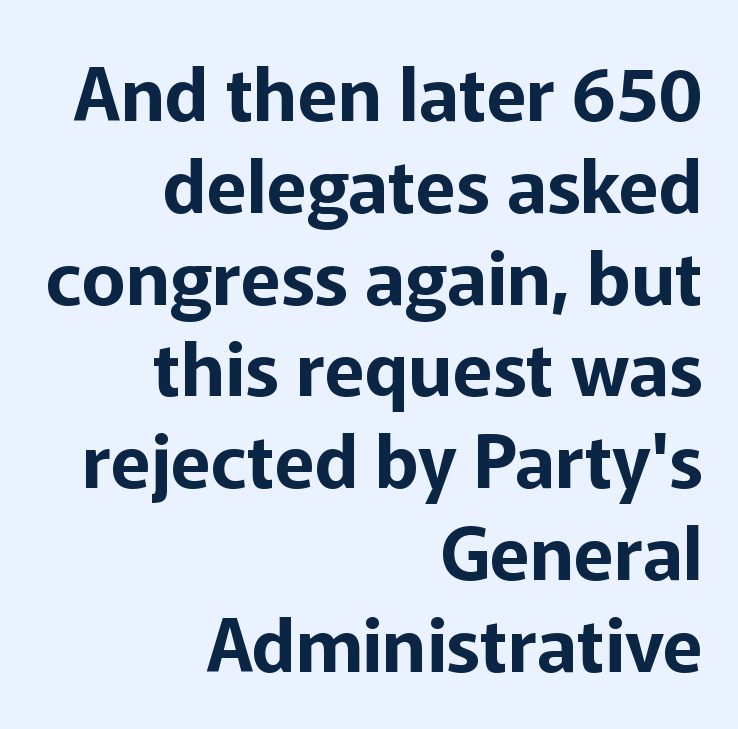
{"serif": "no", "italic": "no", "width": "normal", "stroke_contrast": "low", "x_height": "medium", "monospaced": "no", "underline": "no", "align": "right", "line_spacing_ratio": 1.24, "letter_spacing": "normal", "letter_spacing_em": 0.0, "glyph_px": 74}
